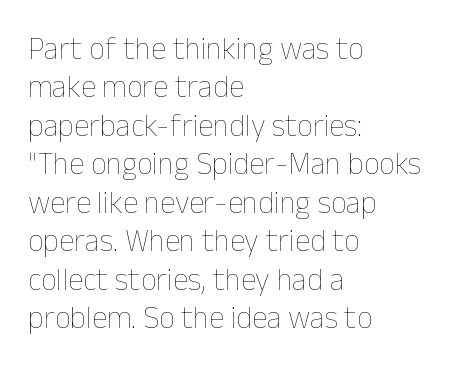
Q: Is the text bold? A: No.
Q: Is the text italic (slanted)? A: No, it is upright.
Q: Is the text underlined? A: No.
Q: How is the paragraph aligned? A: Left-aligned.
Q: Is the spacing between letters normal or unusually wide? A: Normal.
Q: Width (condensed, normal, or wide)? A: Normal.
Q: Stroke contrast? A: Low.
Q: x-height? A: Medium.
Q: Monospaced? A: No.
